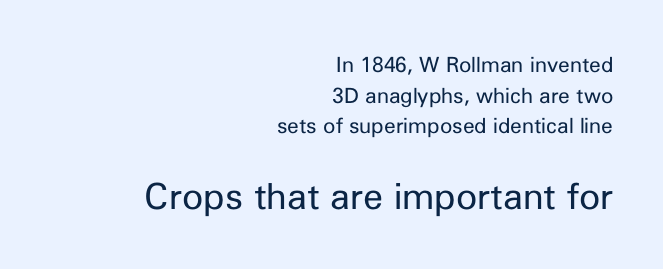
The foot of each line stays bare and open. The block sitting lower on the canvas is the one with enlarged characters. Proportional: the letters do not fall into vertical columns. Weight: not bold — regular or lighter. The type family on display is of the sans-serif kind. Do the letters lean? They stand straight.
